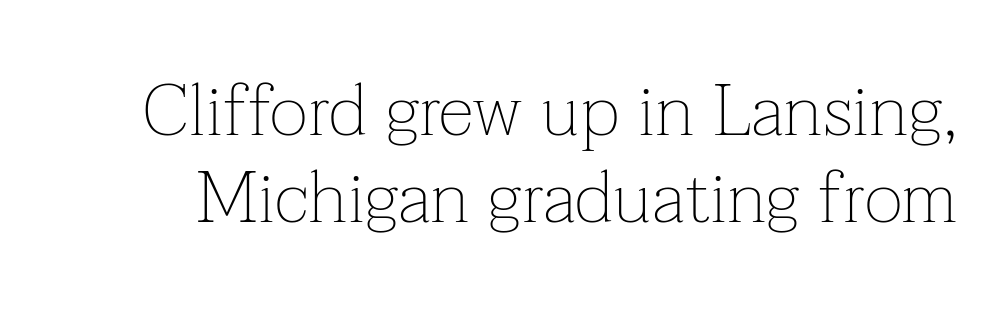
{"serif": "yes", "italic": "no", "bold": "no", "weight": "thin", "width": "normal", "stroke_contrast": "low", "x_height": "medium", "monospaced": "no", "underline": "no", "line_spacing_ratio": 1.19, "letter_spacing": "normal", "letter_spacing_em": 0.0, "glyph_px": 73}
